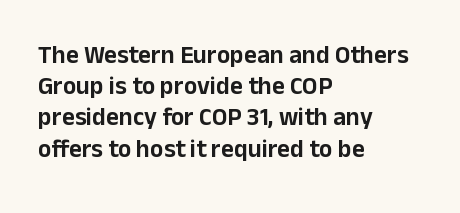
The image shows 25 px text type, upright; set left-aligned, normal line spacing (1.25x), normal letter spacing, not underlined.
